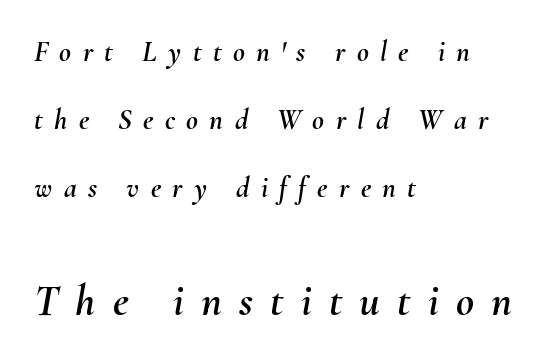
Q: Is the text italic (slanted)? A: Yes, it leans right by about 10 degrees.
Q: Is the text underlined? A: No.
Q: How is the paragraph aligned? A: Left-aligned.
Q: Is the spacing between letters normal or unusually wide? A: Unusually wide.
Q: Is the spacing between lines tight, normal or loose? A: Loose.
Q: Which block of text is set in a larger size, the first (top) or the second (bottom)? A: The second (bottom) one.
Q: Width (condensed, normal, or wide)? A: Normal.
Q: Stroke contrast? A: Medium.
Q: x-height? A: Small.
Q: Monospaced? A: No.
